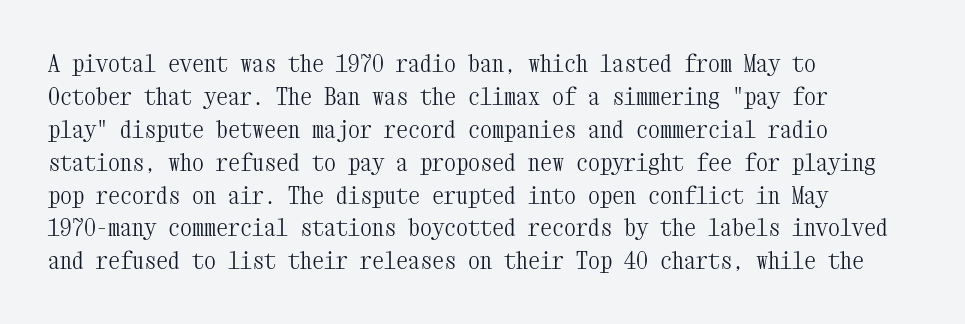
The image shows 24 px text type, upright; set left-aligned, normal line spacing (1.37x), normal letter spacing, not underlined.
